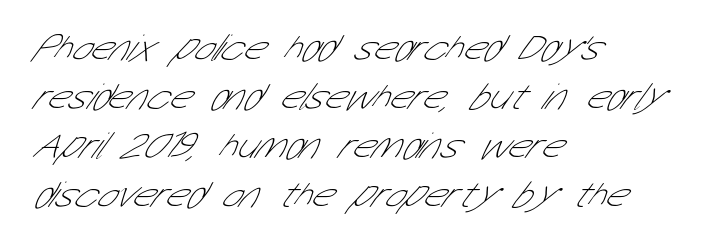
The image shows 38 px thin, condensed sans-serif type; set left-aligned, normal line spacing (1.29x), normal letter spacing, not underlined; low stroke contrast and a medium x-height.
